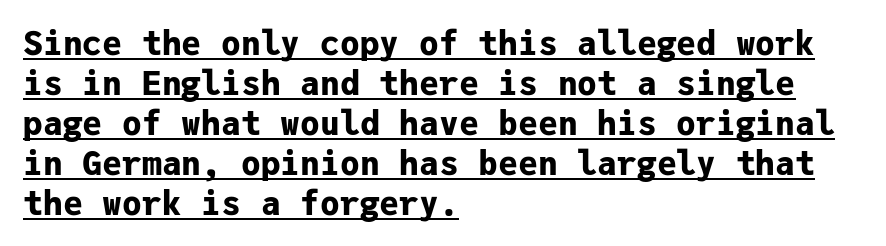
Q: Is the text bold? A: Yes.
Q: Is the text italic (slanted)? A: No, it is upright.
Q: Is the typeface a serif or a sans-serif typeface? A: Sans-serif.
Q: Is the text underlined? A: Yes.
Q: How is the paragraph aligned? A: Left-aligned.
Q: Is the spacing between letters normal or unusually wide? A: Normal.
Q: Width (condensed, normal, or wide)? A: Normal.
Q: Stroke contrast? A: Low.
Q: x-height? A: Medium.
Q: Monospaced? A: Yes.
